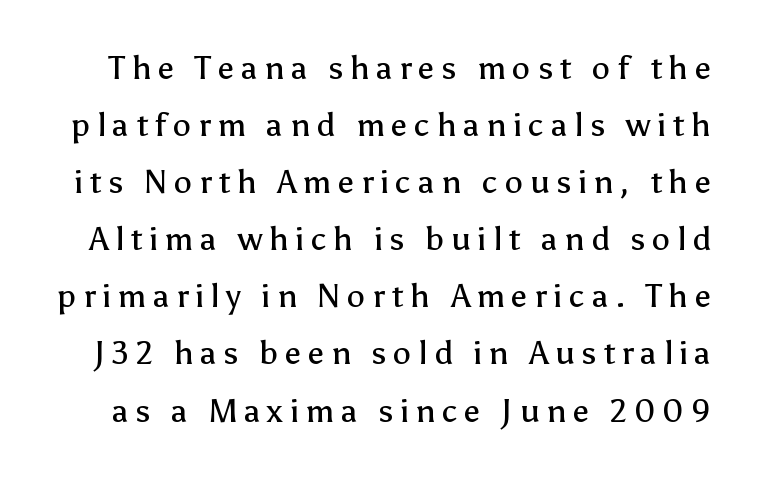
Note the varied advance widths — an 'i' is clearly narrower than an 'm'. The horizontal fit of the characters is loose and conspicuously gappy. The text was rendered using a sans face with plain stroke endings. The type sits square on the baseline with zero lean. Bold? No — there's no thickening of the strokes. The gap between lines stays unmarked.
